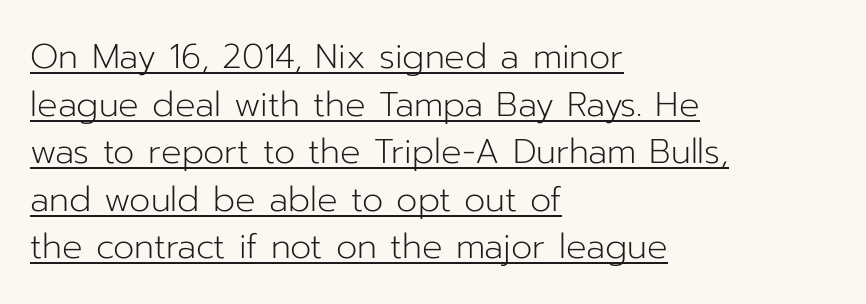
The image shows 34 px light sans-serif type, upright; set left-aligned, normal line spacing (1.4x), normal letter spacing, underlined; low stroke contrast and a medium x-height.
